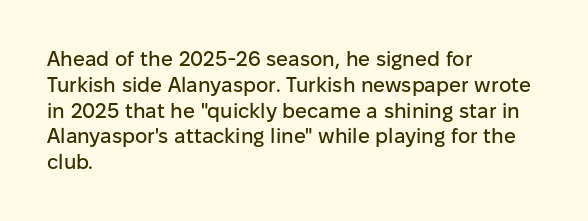
Q: Is the text italic (slanted)? A: No, it is upright.
Q: Is the text underlined? A: No.
Q: How is the paragraph aligned? A: Left-aligned.
Q: Is the spacing between letters normal or unusually wide? A: Normal.
